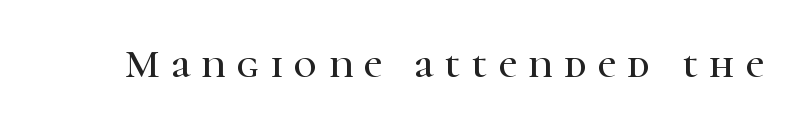
Q: Is the text italic (slanted)? A: No, it is upright.
Q: Is the typeface a serif or a sans-serif typeface? A: Serif.
Q: Is the text underlined? A: No.
Q: Is the spacing between letters normal or unusually wide? A: Unusually wide.
Q: Width (condensed, normal, or wide)? A: Normal.
Q: Stroke contrast? A: High.
Q: x-height? A: Medium.
Q: Monospaced? A: No.
